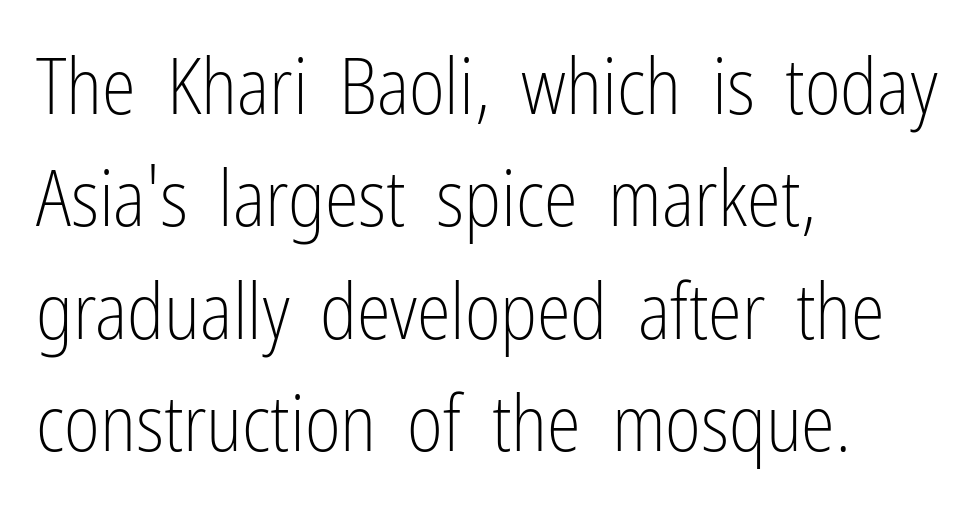
If you measured baseline to baseline, you'd find a middling distance. Is the type heavy? It reads as light-to-regular instead. Posture: straight, roman, zero tilt. Quick note: underline off. The setting favours the left margin, as ordinary paragraphs usually do.
